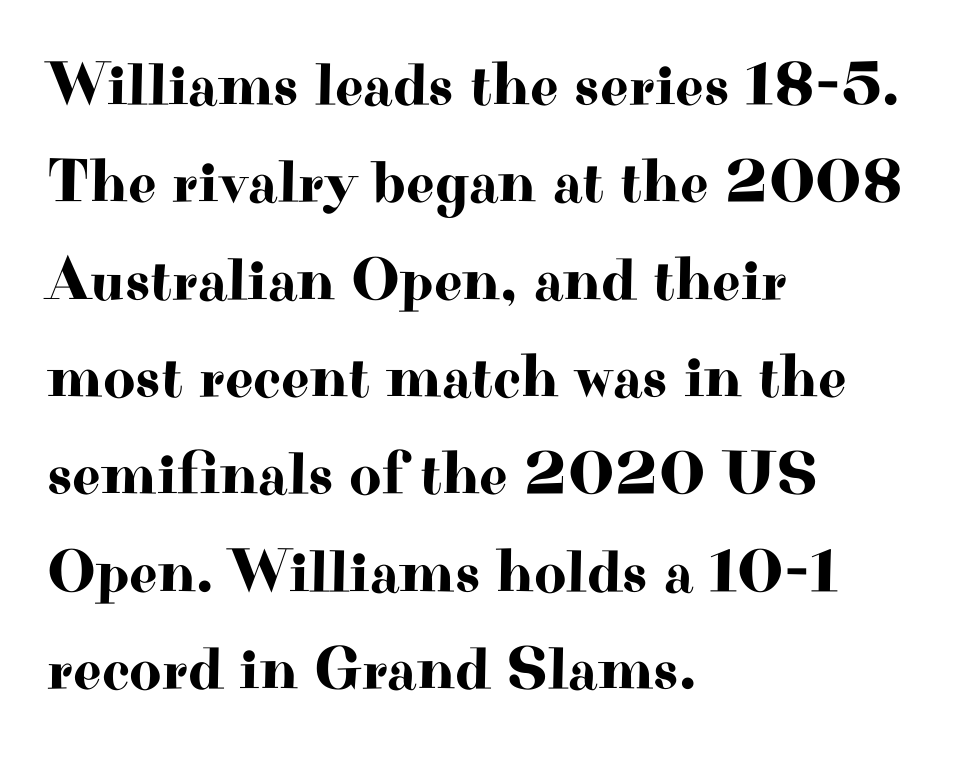
Typographically, this falls in the serif category. Unlike italic type, these characters show no tilt at all. Line starts are locked; line ends wander. Here the glyphs are tracked normally, forming tight word shapes.
